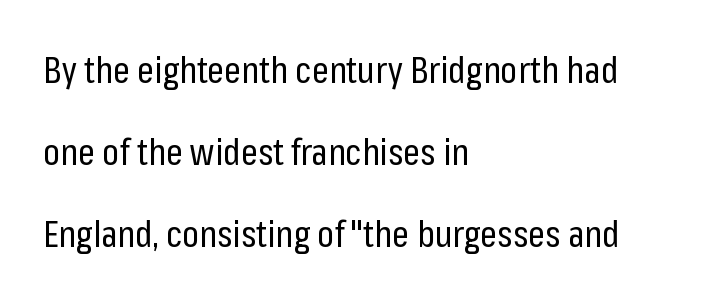
Q: Is the text bold? A: No.
Q: Is the text italic (slanted)? A: No, it is upright.
Q: Is the typeface a serif or a sans-serif typeface? A: Sans-serif.
Q: Is the text underlined? A: No.
Q: How is the paragraph aligned? A: Left-aligned.
Q: Is the spacing between letters normal or unusually wide? A: Normal.
Q: Is the spacing between lines tight, normal or loose? A: Loose.
Q: Width (condensed, normal, or wide)? A: Condensed.
Q: Stroke contrast? A: Low.
Q: x-height? A: Medium.
Q: Monospaced? A: No.
